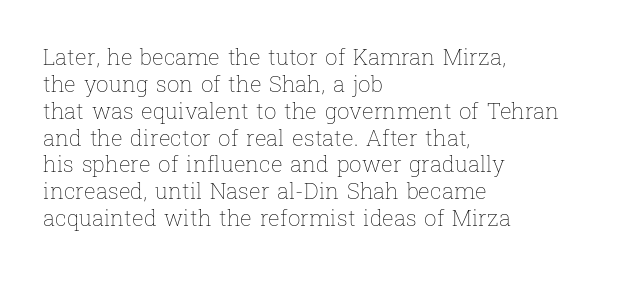
Q: Is the text bold? A: No.
Q: Is the text italic (slanted)? A: No, it is upright.
Q: Is the text underlined? A: No.
Q: How is the paragraph aligned? A: Left-aligned.
Q: Is the spacing between letters normal or unusually wide? A: Normal.
